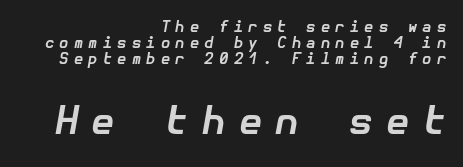
The image shows 38 px bold type, italic (leaning right); set right-aligned, tight line spacing (1.07x), unusually wide letter spacing (+0.35 em), not underlined; the second (bottom) block is 2.53x larger; low stroke contrast and a medium x-height.
